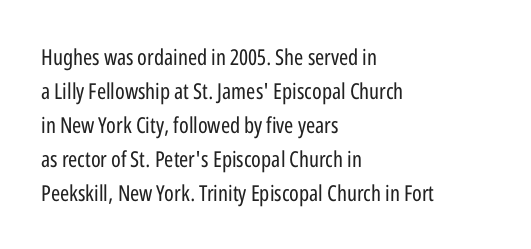
Q: Is the text bold? A: No.
Q: Is the text italic (slanted)? A: No, it is upright.
Q: Is the text underlined? A: No.
Q: How is the paragraph aligned? A: Left-aligned.
Q: Is the spacing between letters normal or unusually wide? A: Normal.
Q: Is the spacing between lines tight, normal or loose? A: Normal.
